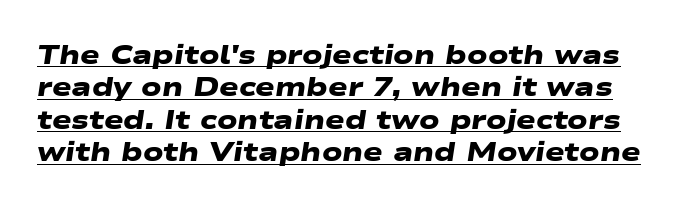
Q: Is the text bold? A: Yes.
Q: Is the text underlined? A: Yes.
Q: Is the spacing between letters normal or unusually wide? A: Normal.
Q: Is the spacing between lines tight, normal or loose? A: Normal.
